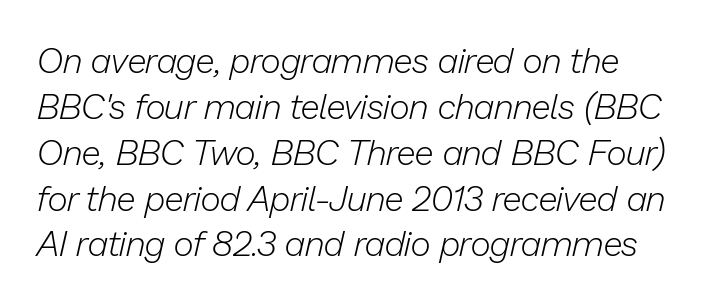
This sample uses an oblique cut, with every glyph tilted off the vertical. The face used here is rendered with its standard letterfit. Proportional: the letters do not fall into vertical columns. Horizontal bands of white between lines are of average thickness. Weight: regular or lighter. Beneath every word, the page is bare.
